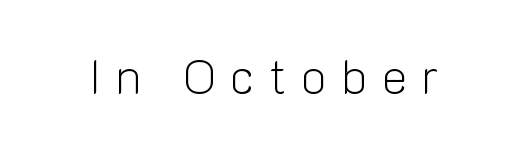
Q: Is the text bold? A: No.
Q: Is the text italic (slanted)? A: No, it is upright.
Q: Is the typeface a serif or a sans-serif typeface? A: Sans-serif.
Q: Is the text underlined? A: No.
Q: Is the spacing between letters normal or unusually wide? A: Unusually wide.
Q: Width (condensed, normal, or wide)? A: Normal.
Q: Stroke contrast? A: Low.
Q: x-height? A: Medium.
Q: Monospaced? A: No.
